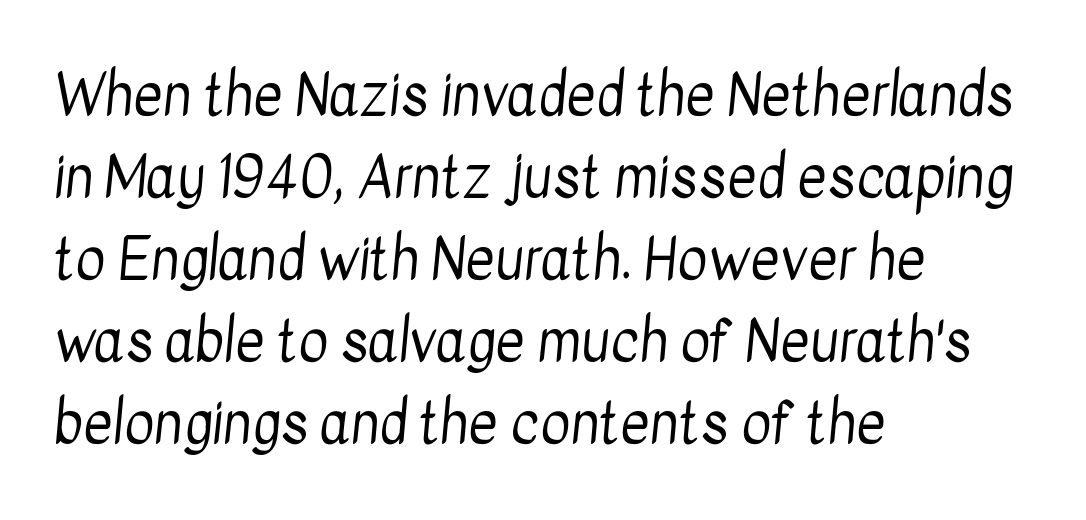
{"serif": "no", "bold": "no", "weight": "regular", "width": "condensed", "stroke_contrast": "low", "x_height": "medium", "monospaced": "no", "underline": "no", "align": "left", "line_spacing": "normal", "line_spacing_ratio": 1.44, "letter_spacing": "normal", "letter_spacing_em": 0.0, "glyph_px": 57}
